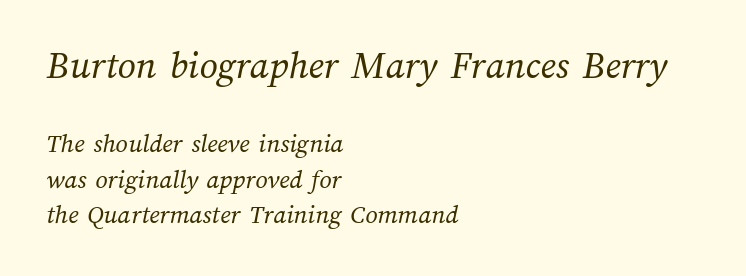
Weight class: somewhere from thin through regular. Two sizes are in play, and the larger belongs to the first block. Is this a fixed-width face? No — the glyphs have proportional, varying widths. Casual observation: everything's shoved over to the left.
